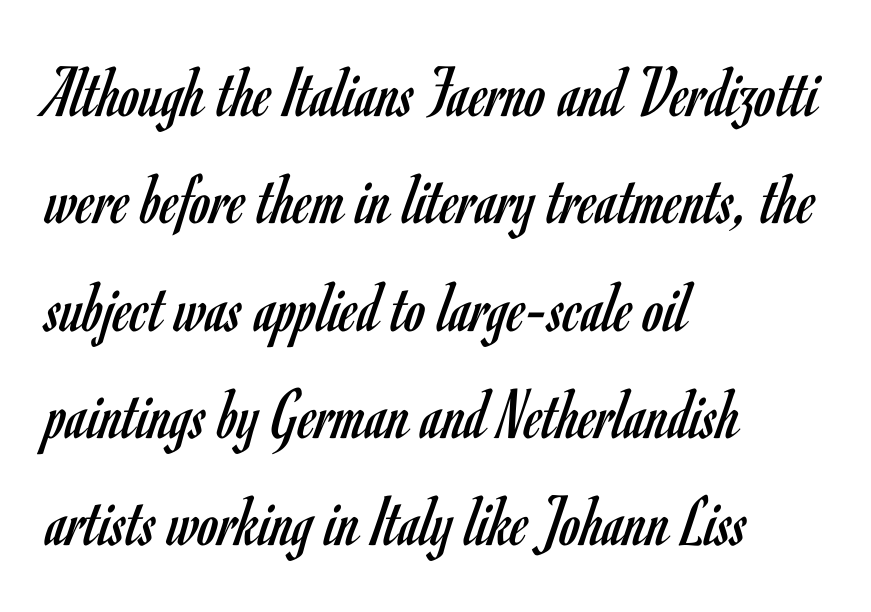
The passage shown is typed in a proportional face where columns would drift. Tracking here is standard; glyphs follow each other at the usual distance. Check the space under the baseline: it is left empty. The face used here is a sans, in the tradition of grotesques and geometrics. The typeface has the unassuming heft of standard copy or less.
